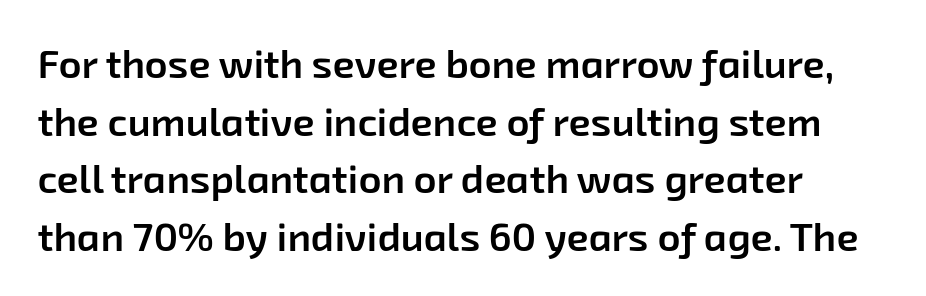
The image shows 40 px semibold sans-serif type; set left-aligned, normal line spacing (1.44x), normal letter spacing, not underlined; low stroke contrast and a medium x-height.
